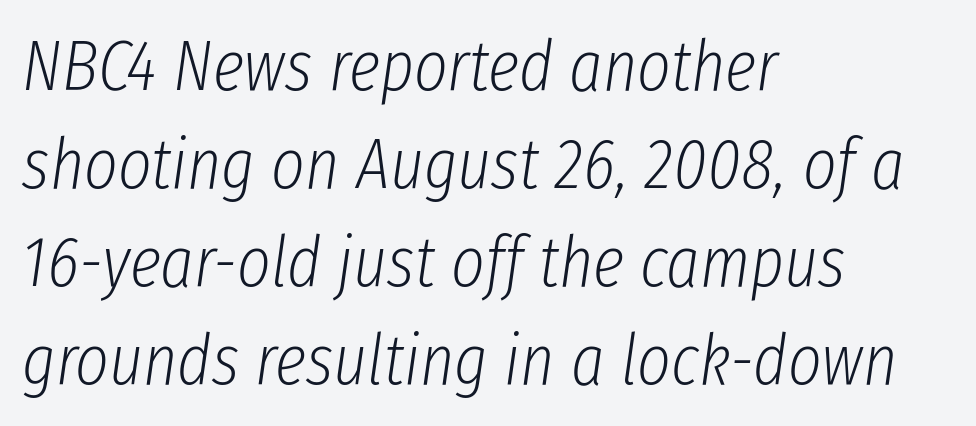
{"italic": "yes", "lean": "right", "slant_degrees": 8, "bold": "no", "weight": "light", "width": "condensed", "stroke_contrast": "low", "x_height": "medium", "monospaced": "no", "underline": "no", "align": "left", "line_spacing": "normal", "line_spacing_ratio": 1.36, "letter_spacing": "normal", "letter_spacing_em": 0.0, "glyph_px": 72}
